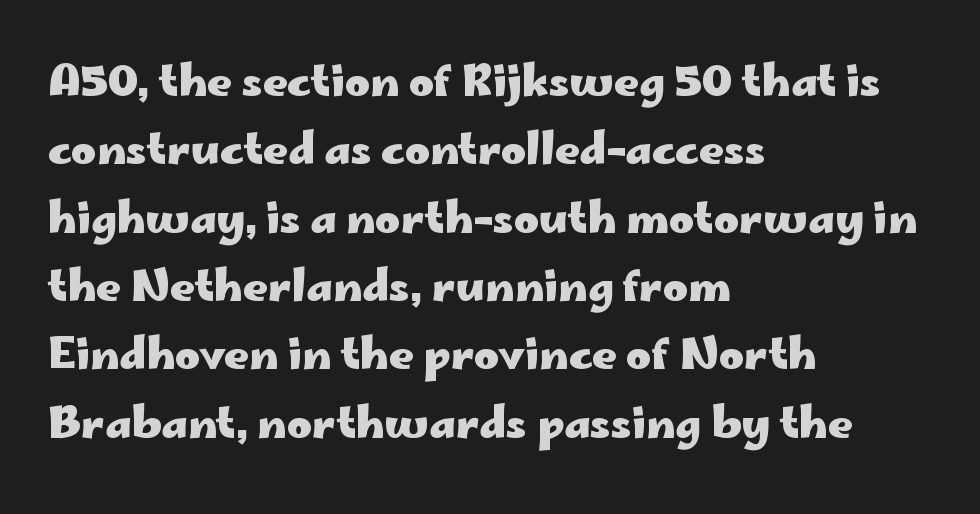
{"serif": "no", "italic": "no", "bold": "yes", "weight": "heavy", "width": "wide", "stroke_contrast": "low", "x_height": "small", "monospaced": "no", "underline": "no", "align": "left", "line_spacing": "normal", "line_spacing_ratio": 1.59, "letter_spacing": "normal", "letter_spacing_em": 0.0, "glyph_px": 43}
